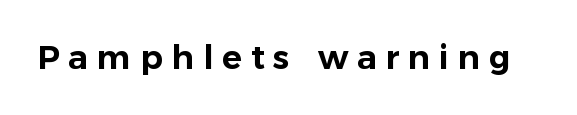
Q: Is the text italic (slanted)? A: No, it is upright.
Q: Is the typeface a serif or a sans-serif typeface? A: Sans-serif.
Q: Is the text underlined? A: No.
Q: Is the spacing between letters normal or unusually wide? A: Unusually wide.
Q: Width (condensed, normal, or wide)? A: Normal.
Q: Stroke contrast? A: Low.
Q: x-height? A: Medium.
Q: Monospaced? A: No.
